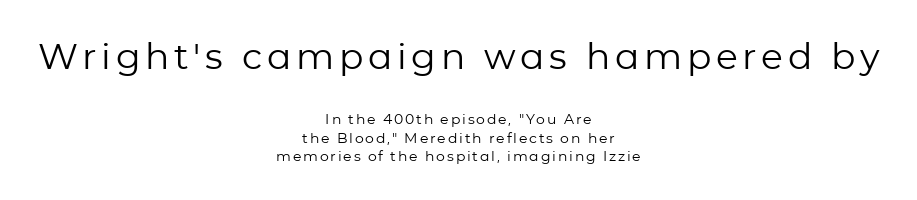
Q: Is the text bold? A: No.
Q: Is the text italic (slanted)? A: No, it is upright.
Q: Is the typeface a serif or a sans-serif typeface? A: Sans-serif.
Q: Is the text underlined? A: No.
Q: How is the paragraph aligned? A: Centered.
Q: Is the spacing between lines tight, normal or loose? A: Normal.
Q: Which block of text is set in a larger size, the first (top) or the second (bottom)? A: The first (top) one.
Q: Width (condensed, normal, or wide)? A: Normal.
Q: Stroke contrast? A: Low.
Q: x-height? A: Medium.
Q: Monospaced? A: No.
